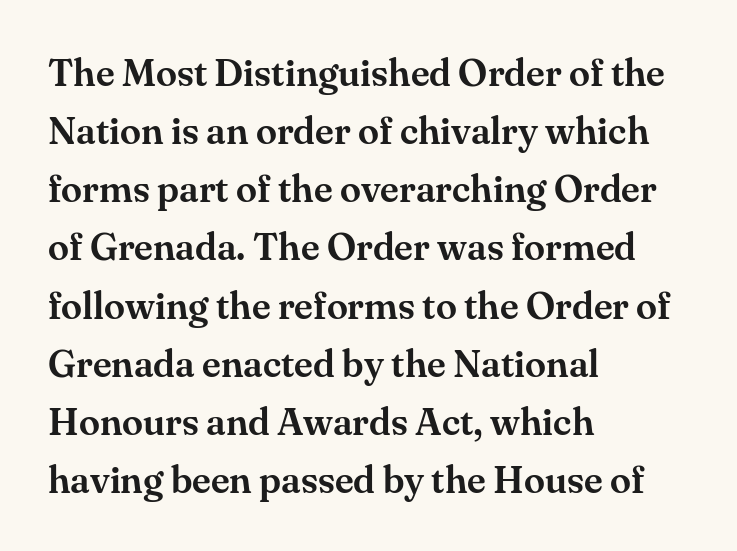
Character widths vary here, with narrow letters taking less room than wide ones. The specimen reads as upright at a glance. The type family on display is of the serif kind. The gap between lines stays unmarked. One glance says typical: line gaps are just what's usual.
